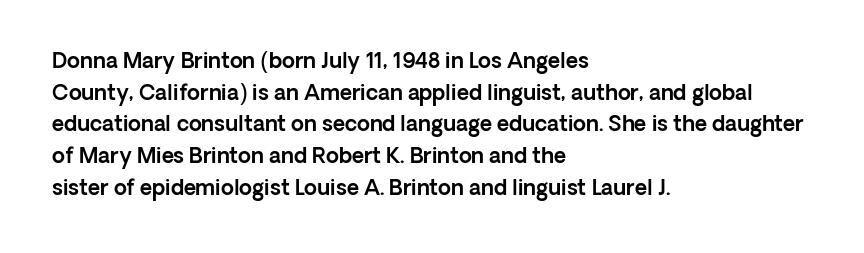
{"italic": "no", "underline": "no", "align": "left", "line_spacing": "normal", "line_spacing_ratio": 1.51, "letter_spacing": "normal", "letter_spacing_em": 0.0, "glyph_px": 21}
